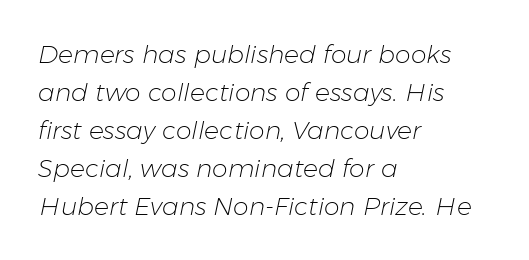
The text block is weighted toward the left margin, trailing off unevenly rightward. Regarding leading, the lines here are spaced in the standard way. Students, note that the glyphs here touch the page at normal intervals. Only glyphs here, with clear space below each row.
